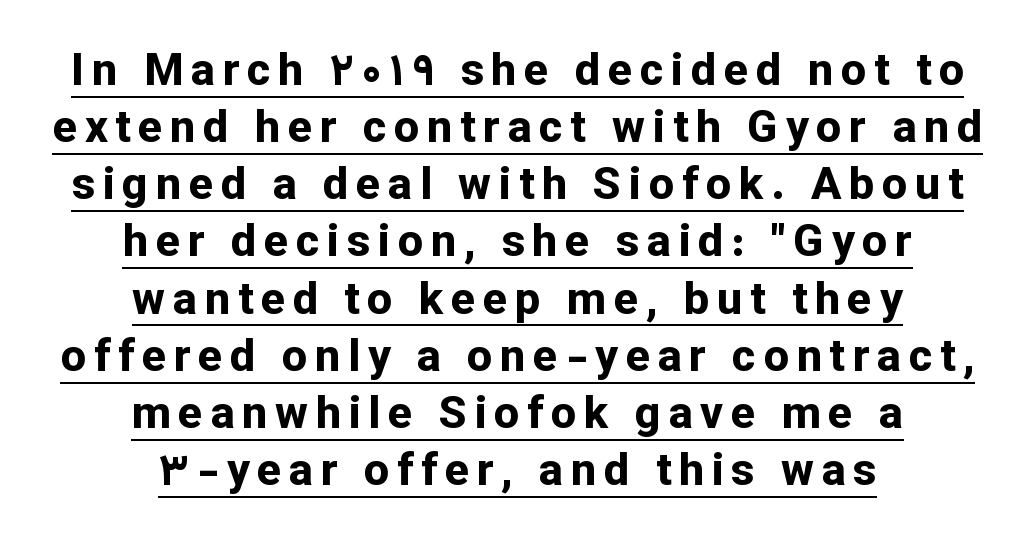
Q: Is the text bold? A: Yes.
Q: Is the text italic (slanted)? A: No, it is upright.
Q: Is the typeface a serif or a sans-serif typeface? A: Sans-serif.
Q: Is the text underlined? A: Yes.
Q: How is the paragraph aligned? A: Centered.
Q: Is the spacing between lines tight, normal or loose? A: Normal.
Q: Width (condensed, normal, or wide)? A: Normal.
Q: Stroke contrast? A: Low.
Q: x-height? A: Medium.
Q: Monospaced? A: No.
